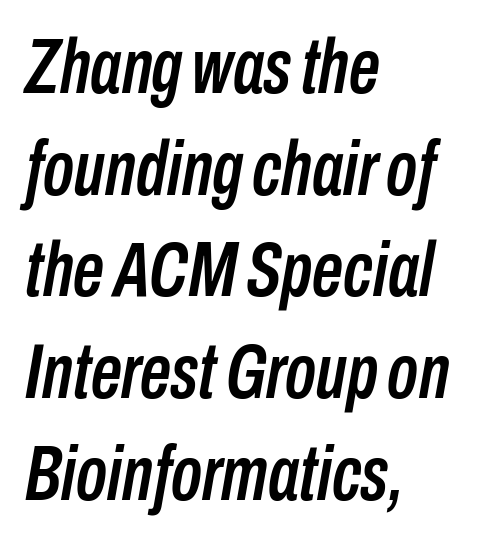
Q: Is the text italic (slanted)? A: Yes, it leans right by about 10 degrees.
Q: Is the text underlined? A: No.
Q: How is the paragraph aligned? A: Left-aligned.
Q: Is the spacing between letters normal or unusually wide? A: Normal.
Q: Is the spacing between lines tight, normal or loose? A: Normal.
Q: Width (condensed, normal, or wide)? A: Condensed.
Q: Stroke contrast? A: Low.
Q: x-height? A: Medium.
Q: Monospaced? A: No.
